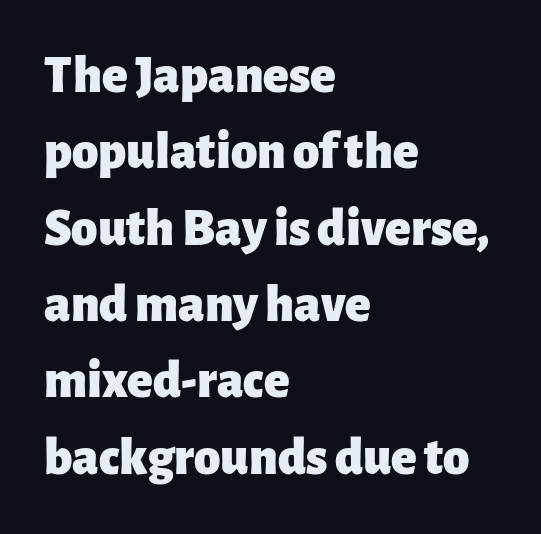
Q: Is the text bold? A: Yes.
Q: Is the text italic (slanted)? A: No, it is upright.
Q: Is the typeface a serif or a sans-serif typeface? A: Sans-serif.
Q: Is the text underlined? A: No.
Q: How is the paragraph aligned? A: Left-aligned.
Q: Is the spacing between letters normal or unusually wide? A: Normal.
Q: Is the spacing between lines tight, normal or loose? A: Normal.
Q: Width (condensed, normal, or wide)? A: Normal.
Q: Stroke contrast? A: Low.
Q: x-height? A: Medium.
Q: Monospaced? A: No.
